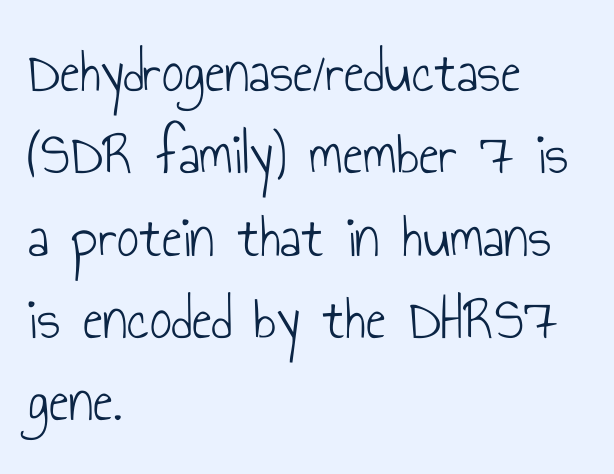
Q: Is the text bold? A: No.
Q: Is the text italic (slanted)? A: No, it is upright.
Q: Is the typeface a serif or a sans-serif typeface? A: Sans-serif.
Q: Is the text underlined? A: No.
Q: How is the paragraph aligned? A: Left-aligned.
Q: Is the spacing between letters normal or unusually wide? A: Normal.
Q: Is the spacing between lines tight, normal or loose? A: Normal.
Q: Width (condensed, normal, or wide)? A: Condensed.
Q: Stroke contrast? A: Low.
Q: x-height? A: Small.
Q: Monospaced? A: No.
